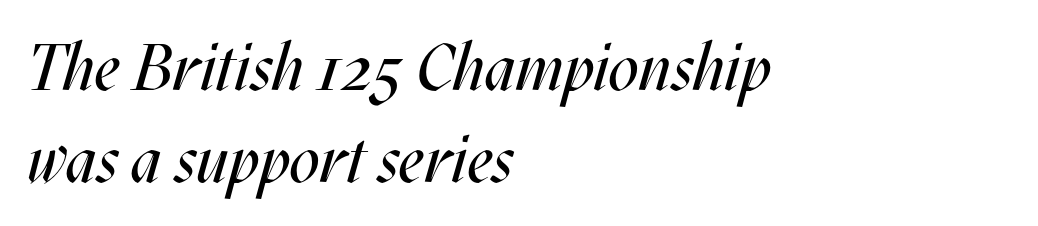
{"italic": "yes", "lean": "right", "slant_degrees": 17, "bold": "no", "weight": "regular", "width": "condensed", "stroke_contrast": "medium", "x_height": "large", "monospaced": "no", "underline": "no", "align": "left", "line_spacing": "normal", "line_spacing_ratio": 1.4, "letter_spacing": "normal", "letter_spacing_em": 0.0, "glyph_px": 66}
